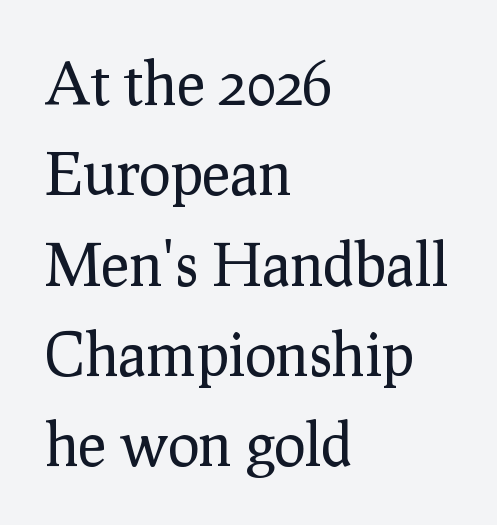
Tall strokes in this sample are plumb rather than angled. Regarding serifs, this sample has them. Default kerning and tracking; the words read as compact shapes. The paragraph shown leans on its left margin. Weight: regular or lighter. The space directly below the letters is spotless.
